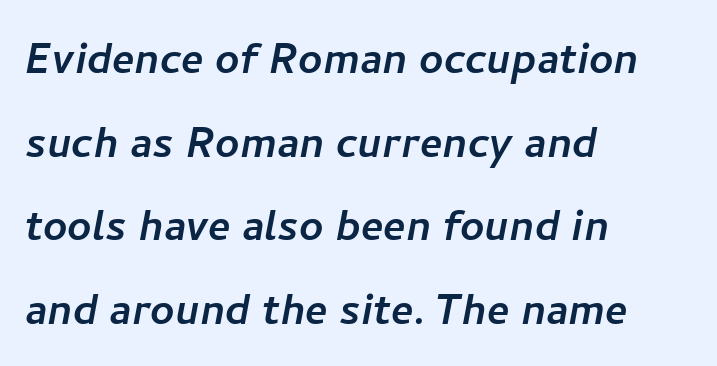
Q: Is the typeface a serif or a sans-serif typeface? A: Sans-serif.
Q: Is the text underlined? A: No.
Q: How is the paragraph aligned? A: Left-aligned.
Q: Is the spacing between letters normal or unusually wide? A: Normal.
Q: Is the spacing between lines tight, normal or loose? A: Normal.
Q: Width (condensed, normal, or wide)? A: Normal.
Q: Stroke contrast? A: Low.
Q: x-height? A: Medium.
Q: Monospaced? A: No.
